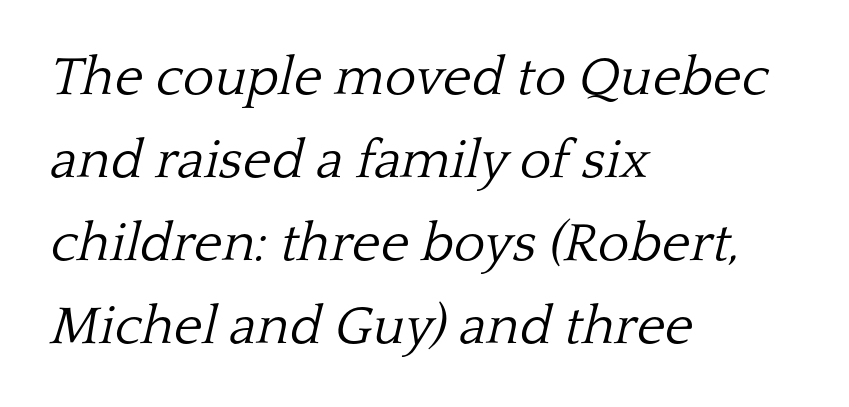
Casual observation: everything's shoved over to the left. What stands out about the letter spacing? Nothing — it is the standard amount. Evenly set lines give the paragraph a standard silhouette. A typesetter would mark this as italic. Note: serifs present on the glyphs.
